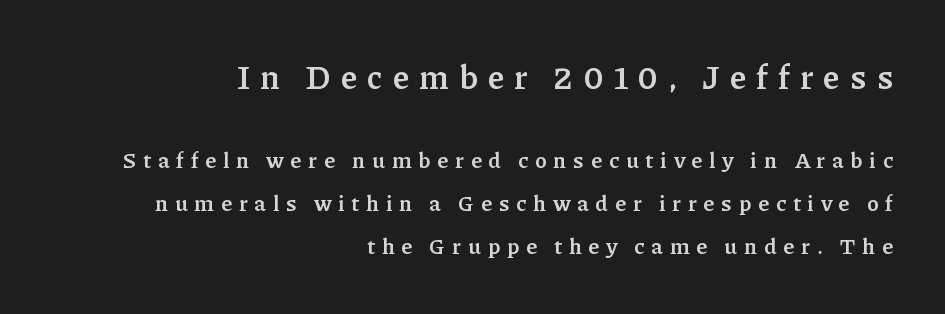
{"serif": "yes", "italic": "no", "bold": "yes", "weight": "semibold", "width": "normal", "stroke_contrast": "low", "x_height": "medium", "monospaced": "no", "underline": "no", "align": "right", "line_spacing": "loose", "line_spacing_ratio": 1.96, "letter_spacing": "wide", "letter_spacing_em": 0.3, "larger_block": "first", "size_ratio": 1.5, "glyph_px": 33}
